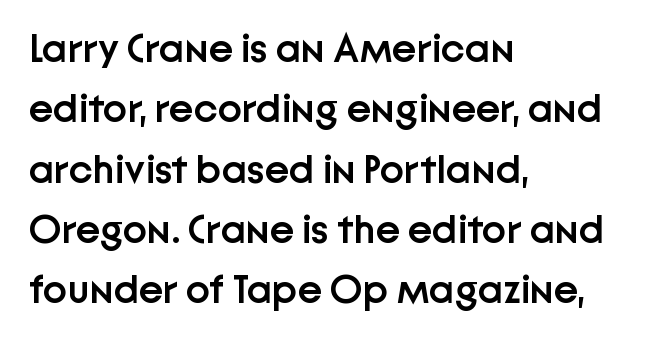
{"serif": "no", "italic": "no", "bold": "semi", "weight": "semibold", "width": "normal", "stroke_contrast": "low", "x_height": "medium", "monospaced": "no", "underline": "no", "align": "left", "line_spacing": "normal", "line_spacing_ratio": 1.47, "letter_spacing": "normal", "letter_spacing_em": 0.0, "glyph_px": 41}
